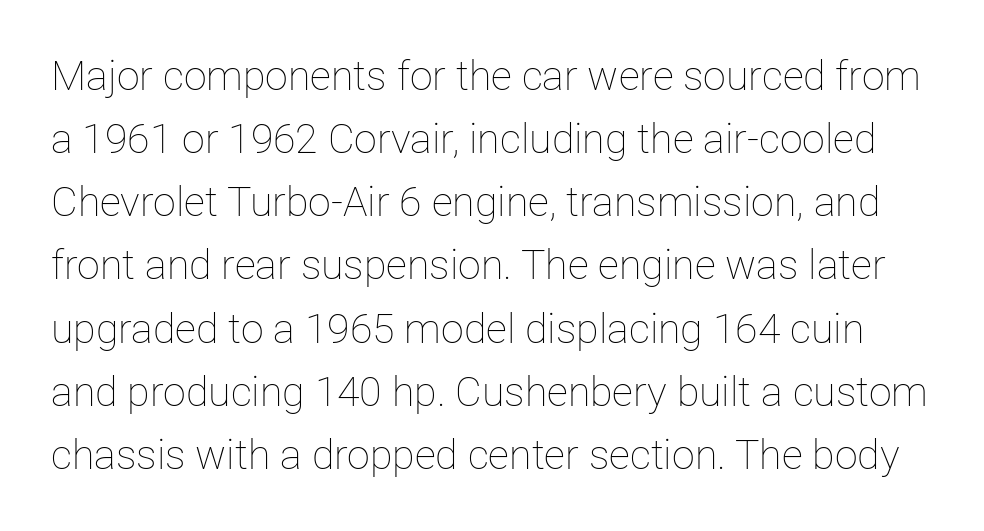
The image shows 41 px thin type, upright; set normal line spacing (1.54x), normal letter spacing, not underlined; low stroke contrast and a medium x-height.
